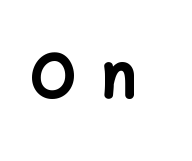
Q: Is the text bold? A: Yes.
Q: Is the text italic (slanted)? A: No, it is upright.
Q: Is the typeface a serif or a sans-serif typeface? A: Sans-serif.
Q: Is the text underlined? A: No.
Q: Is the spacing between letters normal or unusually wide? A: Unusually wide.
Q: Width (condensed, normal, or wide)? A: Normal.
Q: Stroke contrast? A: Low.
Q: x-height? A: Medium.
Q: Monospaced? A: No.
